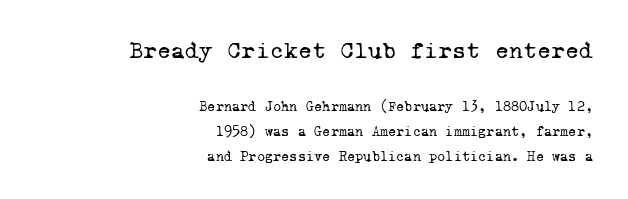
{"bold": "no", "underline": "no", "align": "right", "line_spacing_ratio": 1.78, "letter_spacing": "normal", "letter_spacing_em": 0.0, "larger_block": "first", "size_ratio": 1.71, "glyph_px": 24}
